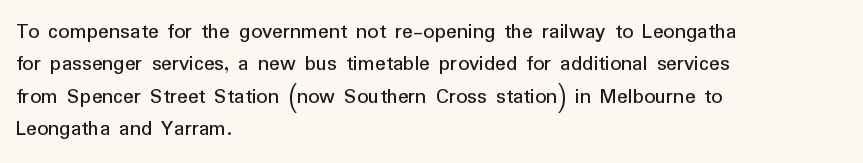
Q: Is the text italic (slanted)? A: No, it is upright.
Q: Is the text underlined? A: No.
Q: How is the paragraph aligned? A: Left-aligned.
Q: Is the spacing between letters normal or unusually wide? A: Normal.
Q: Is the spacing between lines tight, normal or loose? A: Normal.
